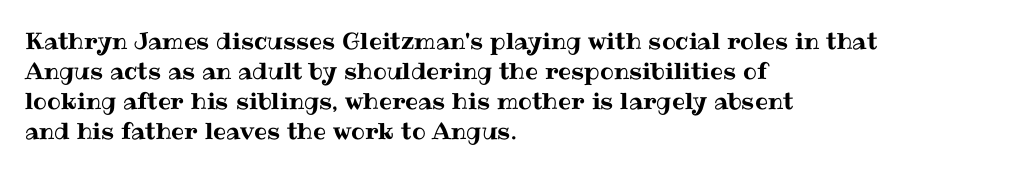
The image shows 23 px text type, upright; set left-aligned, normal line spacing (1.31x), normal letter spacing, not underlined.
